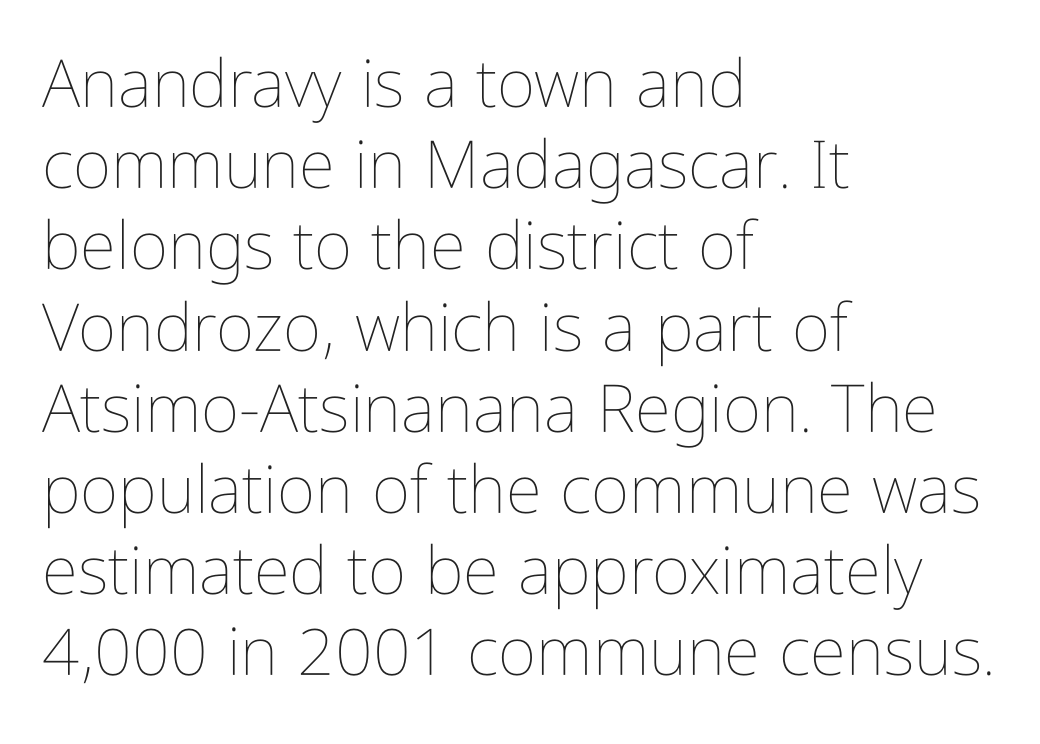
Q: Is the text bold? A: No.
Q: Is the text italic (slanted)? A: No, it is upright.
Q: Is the text underlined? A: No.
Q: How is the paragraph aligned? A: Left-aligned.
Q: Is the spacing between letters normal or unusually wide? A: Normal.
Q: Width (condensed, normal, or wide)? A: Condensed.
Q: Stroke contrast? A: Low.
Q: x-height? A: Medium.
Q: Monospaced? A: No.
